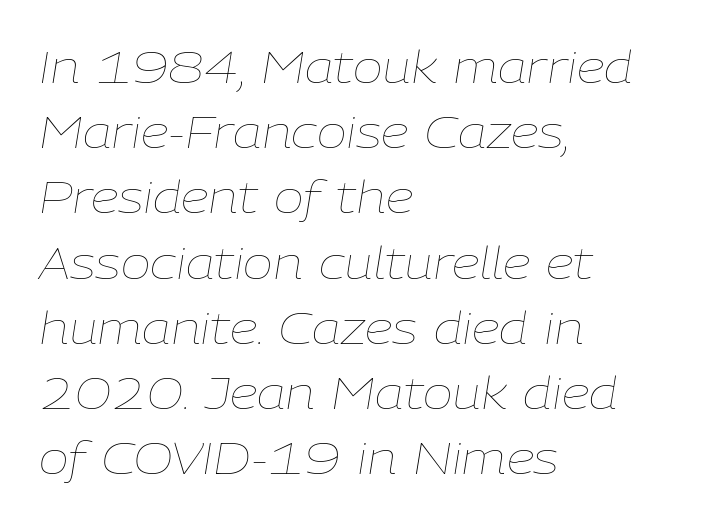
Tall strokes in this sample are angled rather than plumb. Reading down the column, the eye jumps a familiar distance to each next line. Each letter keeps its own natural width here, so spacing adapts to shape. Descenders are the only things crossing below the line.
